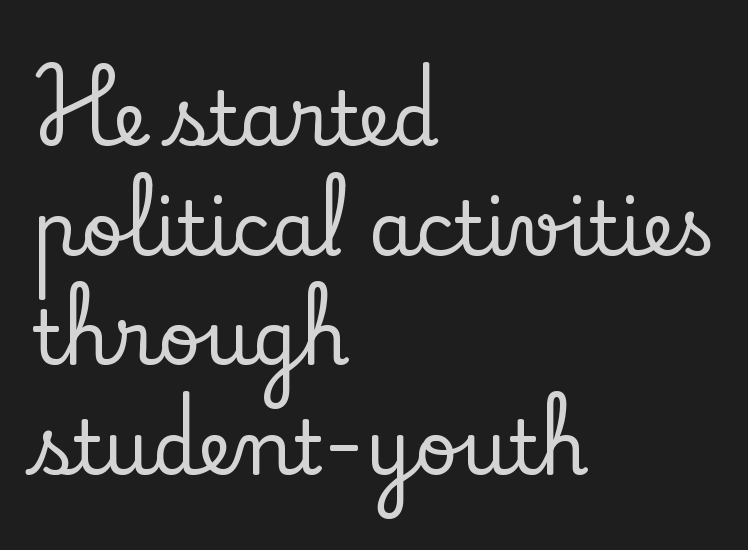
{"serif": "yes", "italic": "no", "width": "normal", "stroke_contrast": "low", "x_height": "small", "monospaced": "no", "underline": "no", "align": "left", "line_spacing": "normal", "line_spacing_ratio": 1.48, "letter_spacing": "normal", "letter_spacing_em": 0.0, "glyph_px": 74}
